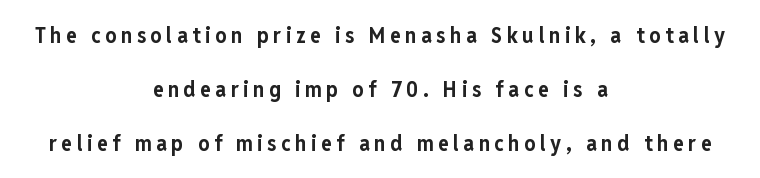
The image shows 22 px bold type, upright; set centered, loose line spacing (2.45x), unusually wide letter spacing (+0.21 em), not underlined.
